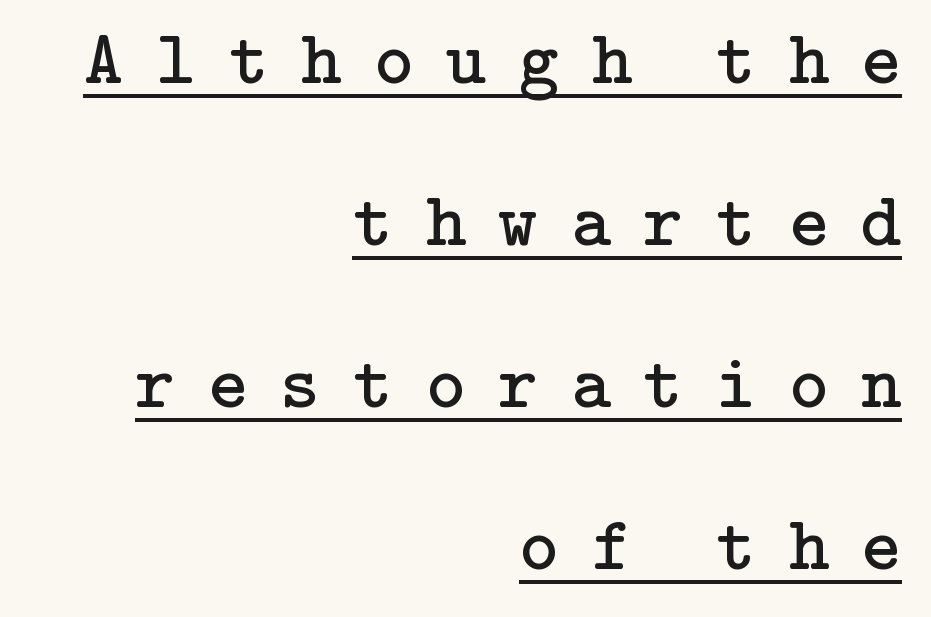
The image shows 76 px regular-weight serif type, upright; set right-aligned, loose line spacing (2.13x), unusually wide letter spacing (+0.43 em), underlined; low stroke contrast and a medium x-height.
